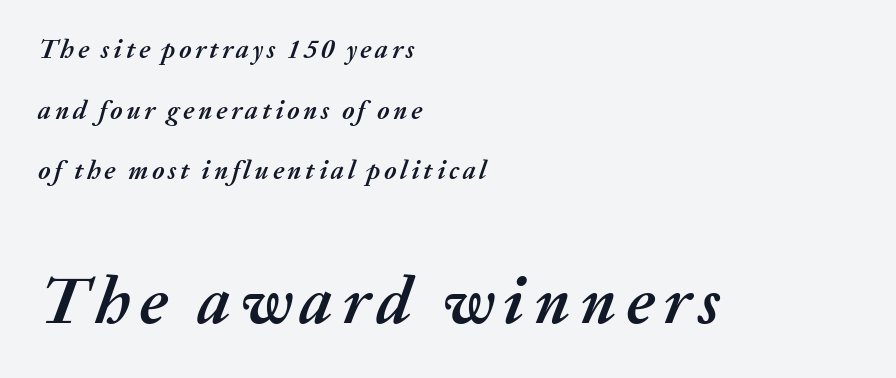
{"italic": "yes", "lean": "right", "slant_degrees": 20, "bold": "yes", "weight": "semibold", "width": "normal", "stroke_contrast": "medium", "x_height": "medium", "monospaced": "no", "underline": "no", "align": "left", "line_spacing": "loose", "line_spacing_ratio": 2.33, "larger_block": "second", "size_ratio": 2.54, "glyph_px": 66}
